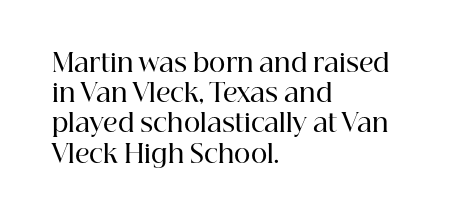
Posture: straight, roman, zero tilt. Unmarked baselines from the first word to the last. Spacing between characters is what you'd get straight out of the box. The face used here is a semibold: visibly heavier than regular, lighter than bold.
